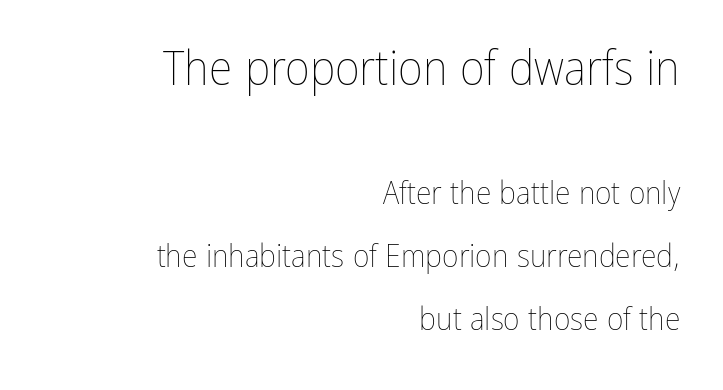
The image shows 48 px thin, condensed type, upright; set right-aligned, loose line spacing (1.97x), normal letter spacing, not underlined; the first (top) block is 1.5x larger; low stroke contrast and a medium x-height.
